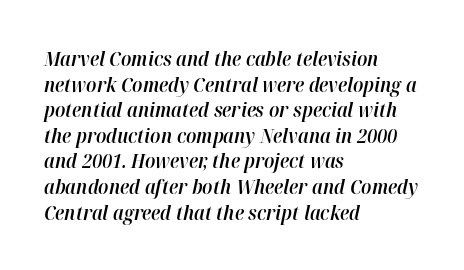
Q: Is the text bold? A: Semi-bold.
Q: Is the text italic (slanted)? A: Yes, it leans right by about 12 degrees.
Q: Is the text underlined? A: No.
Q: How is the paragraph aligned? A: Left-aligned.
Q: Is the spacing between letters normal or unusually wide? A: Normal.
Q: Is the spacing between lines tight, normal or loose? A: Normal.
